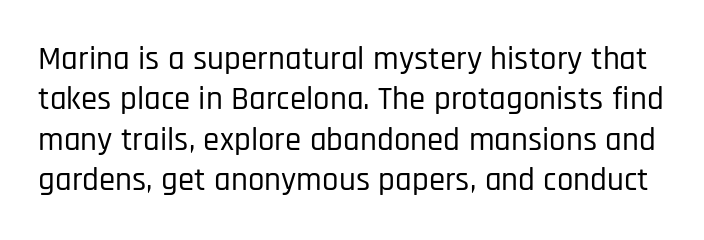
Q: Is the text italic (slanted)? A: No, it is upright.
Q: Is the typeface a serif or a sans-serif typeface? A: Sans-serif.
Q: Is the text underlined? A: No.
Q: Is the spacing between letters normal or unusually wide? A: Normal.
Q: Width (condensed, normal, or wide)? A: Condensed.
Q: Stroke contrast? A: Low.
Q: x-height? A: Large.
Q: Monospaced? A: No.
